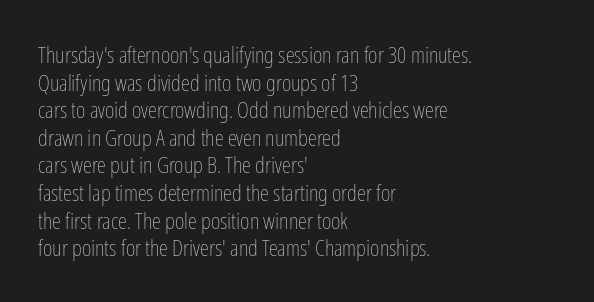
The image shows 23 px text type, upright; set left-aligned, line spacing 1.2x, normal letter spacing, not underlined.
